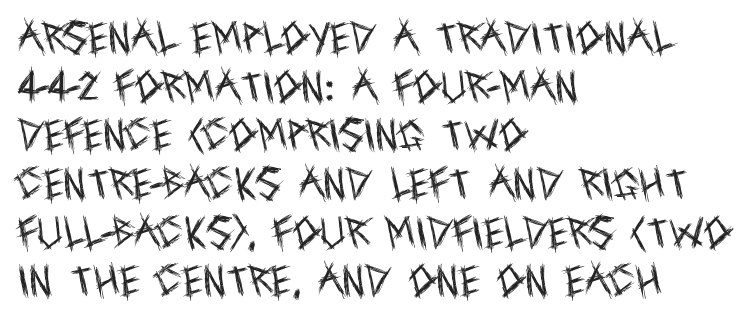
Q: Is the text bold? A: No.
Q: Is the text italic (slanted)? A: No, it is upright.
Q: Is the typeface a serif or a sans-serif typeface? A: Sans-serif.
Q: Is the text underlined? A: No.
Q: How is the paragraph aligned? A: Left-aligned.
Q: Is the spacing between letters normal or unusually wide? A: Normal.
Q: Is the spacing between lines tight, normal or loose? A: Normal.
Q: Width (condensed, normal, or wide)? A: Condensed.
Q: x-height? A: Large.
Q: Monospaced? A: No.
